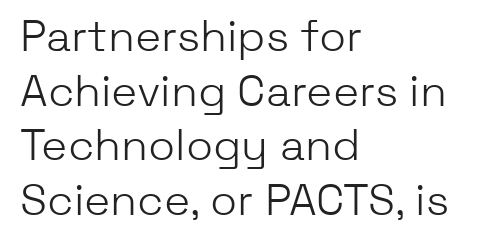
Q: Is the text bold? A: No.
Q: Is the text italic (slanted)? A: No, it is upright.
Q: Is the typeface a serif or a sans-serif typeface? A: Sans-serif.
Q: Is the text underlined? A: No.
Q: How is the paragraph aligned? A: Left-aligned.
Q: Is the spacing between letters normal or unusually wide? A: Normal.
Q: Width (condensed, normal, or wide)? A: Normal.
Q: Stroke contrast? A: Low.
Q: x-height? A: Medium.
Q: Monospaced? A: No.
